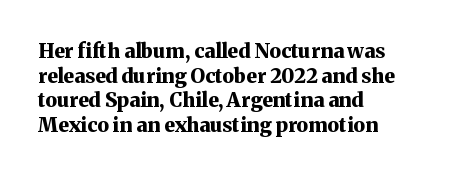
The image shows 20 px bold type, upright; set left-aligned, line spacing 1.23x, normal letter spacing, not underlined.
